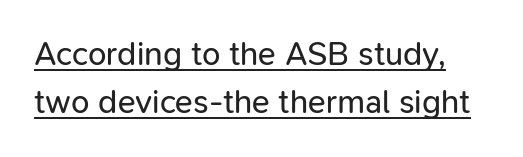
Q: Is the text bold? A: No.
Q: Is the text italic (slanted)? A: No, it is upright.
Q: Is the typeface a serif or a sans-serif typeface? A: Sans-serif.
Q: Is the text underlined? A: Yes.
Q: Is the spacing between letters normal or unusually wide? A: Normal.
Q: Is the spacing between lines tight, normal or loose? A: Normal.
Q: Width (condensed, normal, or wide)? A: Normal.
Q: Stroke contrast? A: Low.
Q: x-height? A: Medium.
Q: Monospaced? A: No.
